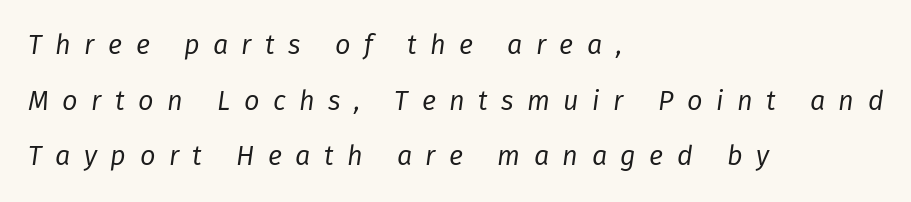
Q: Is the text bold? A: No.
Q: Is the text italic (slanted)? A: Yes, it leans right by about 8 degrees.
Q: Is the text underlined? A: No.
Q: How is the paragraph aligned? A: Left-aligned.
Q: Is the spacing between letters normal or unusually wide? A: Unusually wide.
Q: Is the spacing between lines tight, normal or loose? A: Loose.
